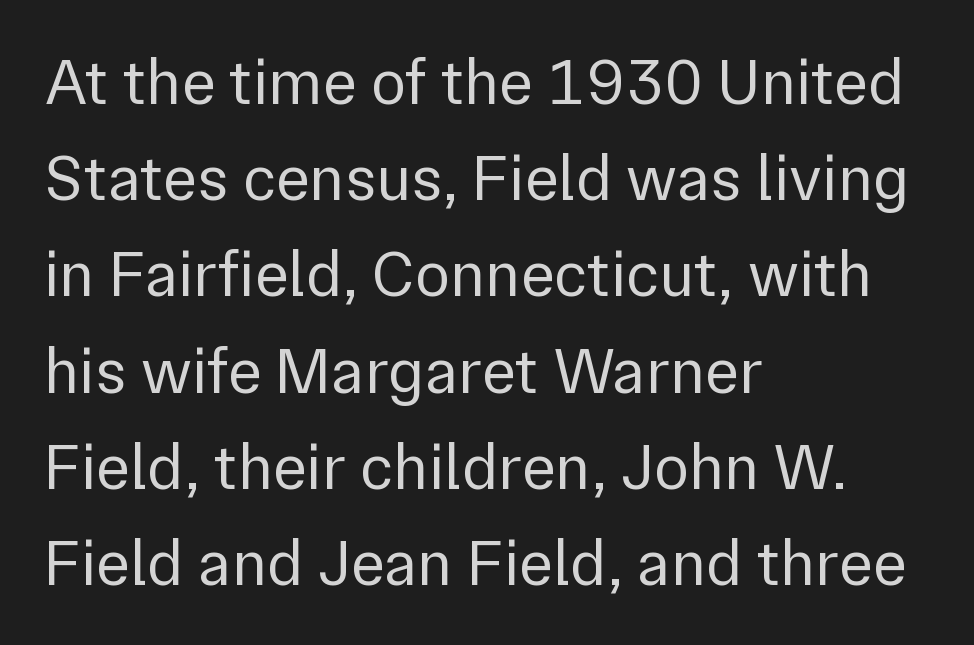
These lines sit exactly where default settings would place them. Anything drawn beneath the words? Only blank space. When letters stand straight like this, we call the style roman or upright. The rendering uses natural spacing where letterforms have individual widths. Stroke mass is kept to a normal reading level or below. Is this a sans? Yes — the strokes have no serifs.
